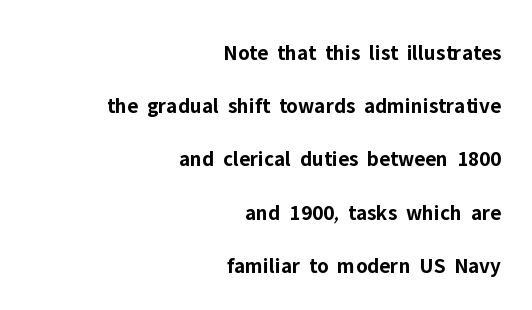
The image shows 22 px bold type, upright; set right-aligned, loose line spacing (2.42x), normal letter spacing, not underlined.
